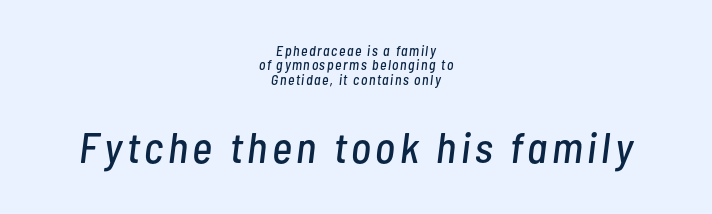
{"italic": "yes", "lean": "right", "slant_degrees": 7, "width": "condensed", "stroke_contrast": "low", "x_height": "medium", "monospaced": "no", "underline": "no", "align": "center", "line_spacing": "tight", "line_spacing_ratio": 1.03, "larger_block": "second", "size_ratio": 3.07, "glyph_px": 43}
